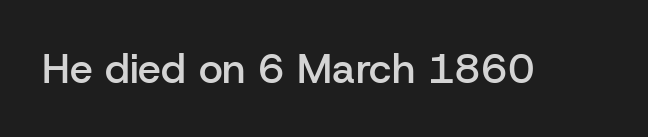
Q: Is the text bold? A: Semi-bold.
Q: Is the text italic (slanted)? A: No, it is upright.
Q: Is the typeface a serif or a sans-serif typeface? A: Sans-serif.
Q: Is the text underlined? A: No.
Q: Is the spacing between letters normal or unusually wide? A: Normal.
Q: Width (condensed, normal, or wide)? A: Normal.
Q: Stroke contrast? A: Low.
Q: x-height? A: Medium.
Q: Monospaced? A: No.
